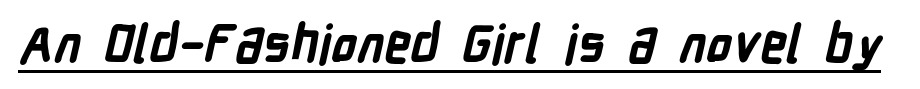
Each word holds together tightly as a unit, with standard inter-letter gaps. Looks like regular typesetting: each glyph gets only the width it needs. Strokes here are thick enough to call this a true bold. Notice how a bar underscores the lettering throughout. The glyphs in this specimen are sans serif.
